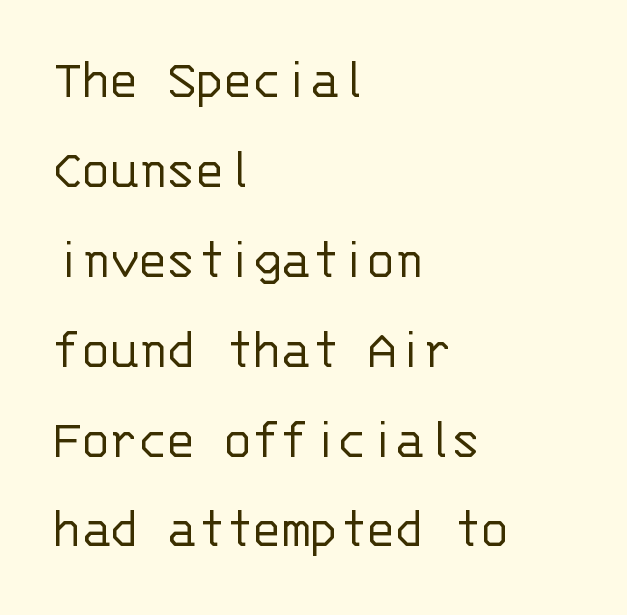
Q: Is the text bold? A: No.
Q: Is the text italic (slanted)? A: No, it is upright.
Q: Is the typeface a serif or a sans-serif typeface? A: Sans-serif.
Q: Is the text underlined? A: No.
Q: How is the paragraph aligned? A: Left-aligned.
Q: Is the spacing between letters normal or unusually wide? A: Normal.
Q: Is the spacing between lines tight, normal or loose? A: Normal.
Q: Width (condensed, normal, or wide)? A: Normal.
Q: Stroke contrast? A: Low.
Q: x-height? A: Large.
Q: Monospaced? A: Yes.
